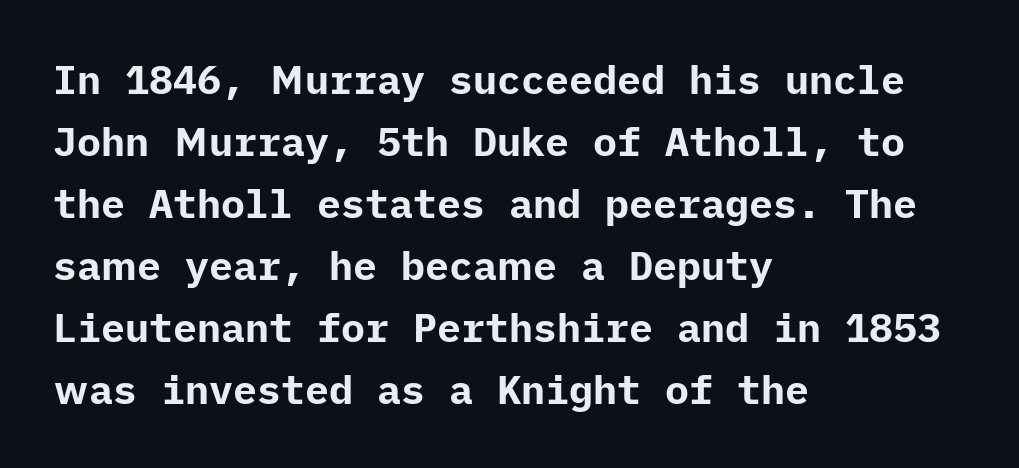
Between one letter and the next there's only the usual sliver of space. Clear beneath every line of the passage. Caption: multi-line text, flush left, ragged right. A typesetter would mark this as roman, not italic. These words are printed bold, with thick strokes throughout. Regarding serifs, this sample does without them.
